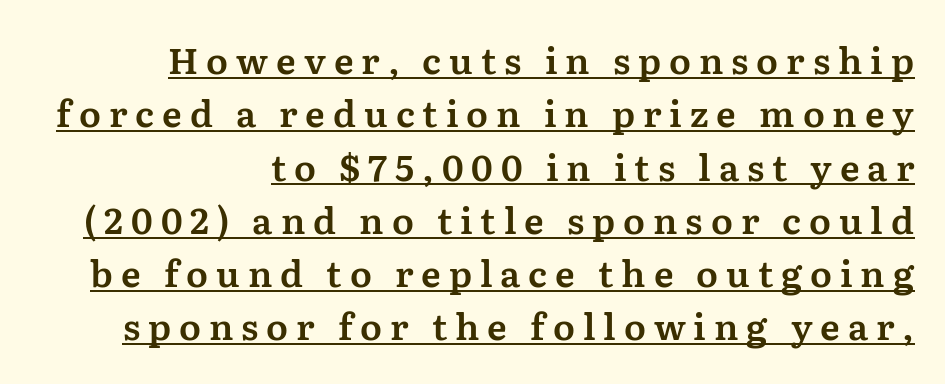
{"serif": "yes", "italic": "no", "width": "normal", "stroke_contrast": "medium", "x_height": "medium", "monospaced": "no", "underline": "yes", "align": "right", "line_spacing": "normal", "line_spacing_ratio": 1.48, "letter_spacing": "wide", "letter_spacing_em": 0.22, "glyph_px": 36}
